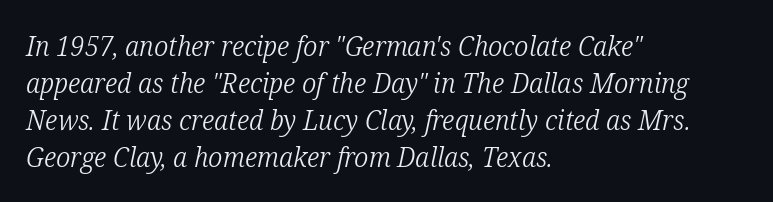
The image shows 28 px light, condensed serif type, italic (leaning right); set left-aligned, normal line spacing (1.32x), normal letter spacing, not underlined; low stroke contrast and a medium x-height.
